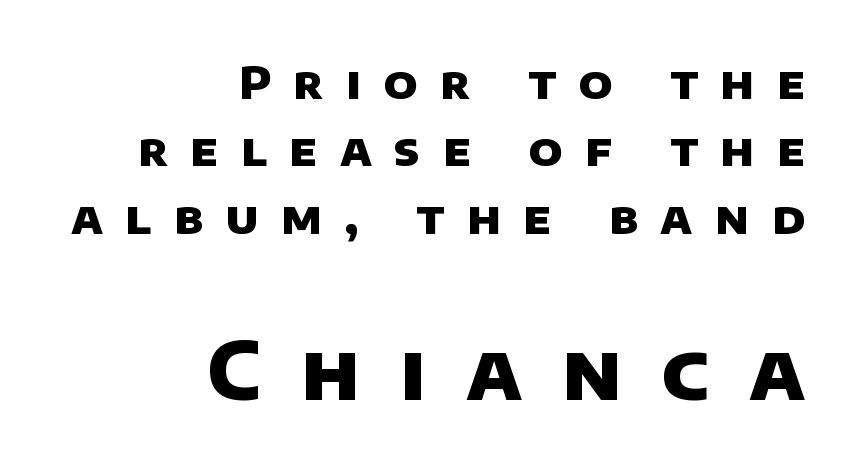
The image shows 79 px heavy sans-serif type; set right-aligned, normal line spacing (1.5x), unusually wide letter spacing (+0.5 em), not underlined; the second (bottom) block is 1.76x larger; low stroke contrast and a large x-height.
